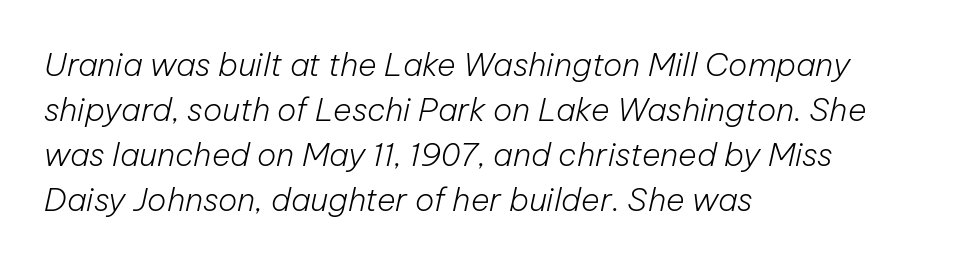
Q: Is the text bold? A: No.
Q: Is the text italic (slanted)? A: Yes, it leans right by about 12 degrees.
Q: Is the text underlined? A: No.
Q: How is the paragraph aligned? A: Left-aligned.
Q: Is the spacing between letters normal or unusually wide? A: Normal.
Q: Is the spacing between lines tight, normal or loose? A: Normal.
Q: Width (condensed, normal, or wide)? A: Normal.
Q: Stroke contrast? A: Low.
Q: x-height? A: Medium.
Q: Monospaced? A: No.
